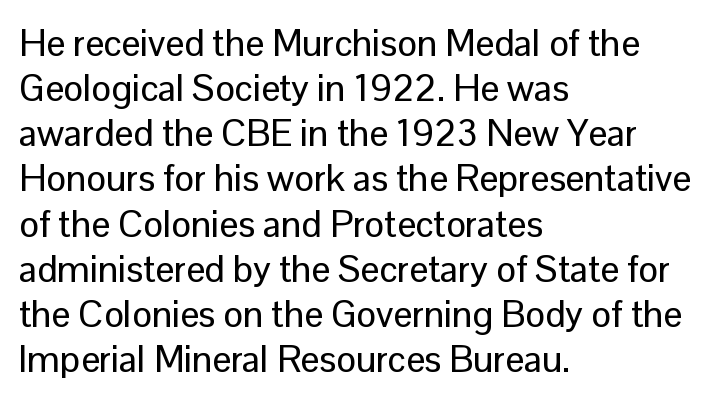
These lines are rendered in a variable-pitch font. Examine the stroke ends and you'll find no serifs. The gaps between neighbouring characters are ordinary and unremarkable. In terms of posture, this sample is upright.
